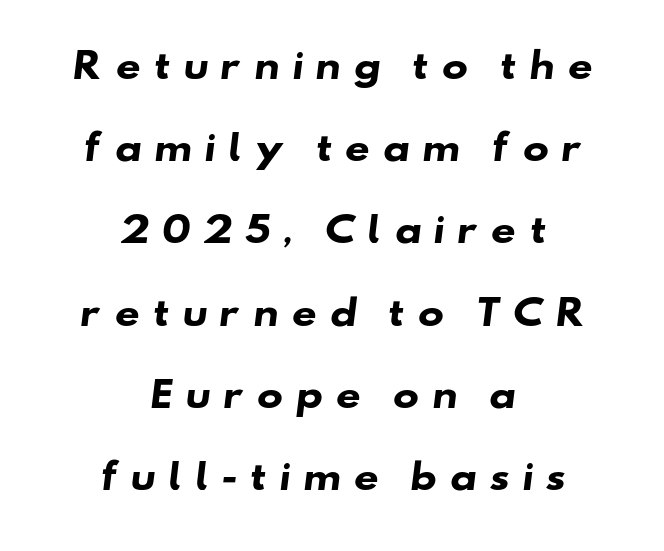
{"serif": "no", "bold": "yes", "weight": "heavy", "width": "wide", "stroke_contrast": "low", "x_height": "small", "monospaced": "no", "underline": "no", "align": "center", "line_spacing": "loose", "line_spacing_ratio": 2.35, "letter_spacing": "wide", "letter_spacing_em": 0.34, "glyph_px": 35}
